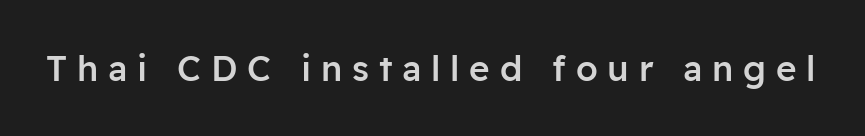
A bit beefed up — I'd call it semibold rather than bold. The letters advance in unequal steps, a hallmark of proportional type. Posture: vertical. How are the letters spaced? Widely, with obvious added tracking. The glyphs are unaccompanied by any horizontal stroke below them.
